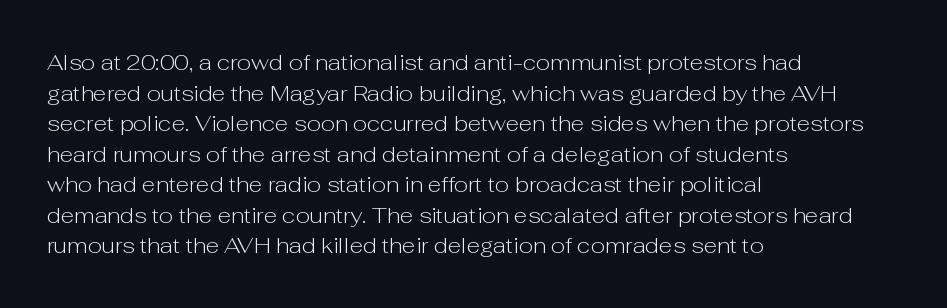
The image shows 22 px text type, upright; set left-aligned, normal line spacing (1.39x), normal letter spacing, not underlined.
